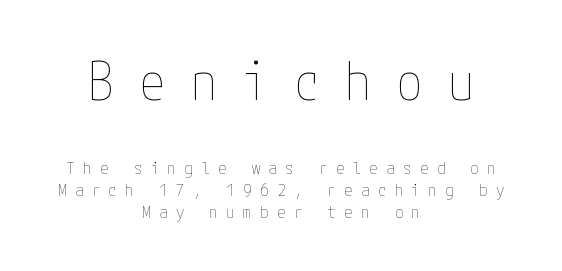
Q: Is the text bold? A: No.
Q: Is the text italic (slanted)? A: No, it is upright.
Q: Is the text underlined? A: No.
Q: How is the paragraph aligned? A: Centered.
Q: Is the spacing between letters normal or unusually wide? A: Unusually wide.
Q: Is the spacing between lines tight, normal or loose? A: Normal.
Q: Which block of text is set in a larger size, the first (top) or the second (bottom)? A: The first (top) one.
Q: Width (condensed, normal, or wide)? A: Condensed.
Q: Stroke contrast? A: Low.
Q: x-height? A: Medium.
